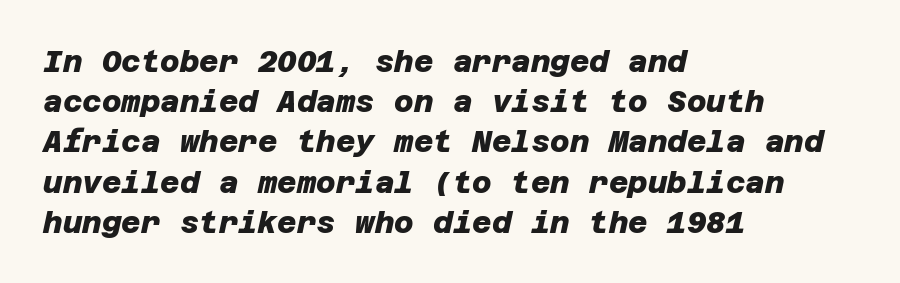
A full-strength bold gives these letters their thick strokes. Leading matches the norm, producing a regular column. There is no visible air inserted between adjacent glyphs. This sample is left-justified, so line endings fall wherever the words run out. The glyphs are unaccompanied by any horizontal stroke below them.
